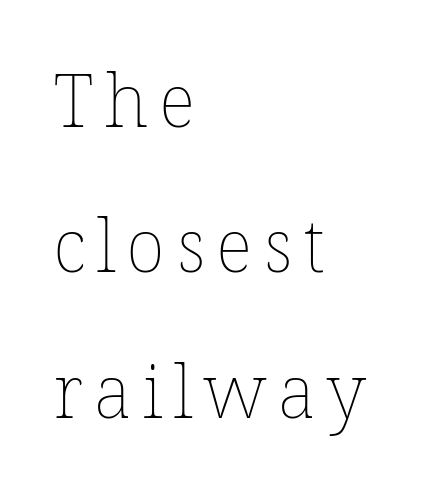
Nope, not italic — everything's standing straight. Check under the words: just untouched page. The characters are drawn with everyday or finer stroke widths. Caption: multi-line text, flush left, ragged right. The passage shown is typed in a proportional face where columns would drift.
